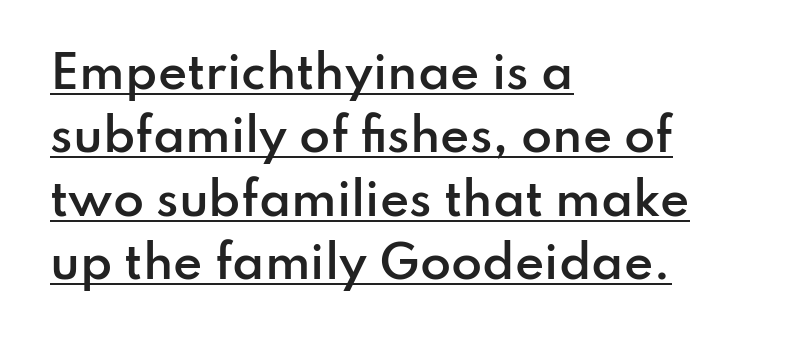
Q: Is the text bold? A: Semi-bold.
Q: Is the text italic (slanted)? A: No, it is upright.
Q: Is the typeface a serif or a sans-serif typeface? A: Sans-serif.
Q: Is the text underlined? A: Yes.
Q: How is the paragraph aligned? A: Left-aligned.
Q: Is the spacing between letters normal or unusually wide? A: Normal.
Q: Is the spacing between lines tight, normal or loose? A: Normal.
Q: Width (condensed, normal, or wide)? A: Normal.
Q: Stroke contrast? A: Low.
Q: x-height? A: Small.
Q: Monospaced? A: No.
